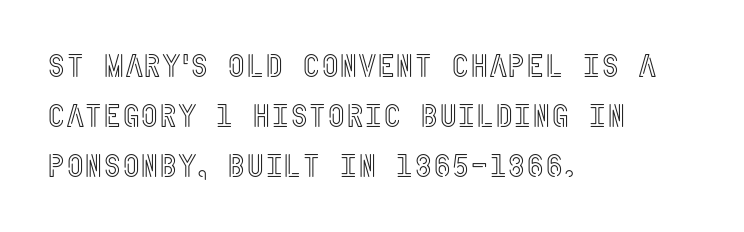
Q: Is the text italic (slanted)? A: No, it is upright.
Q: Is the text underlined? A: No.
Q: How is the paragraph aligned? A: Left-aligned.
Q: Is the spacing between letters normal or unusually wide? A: Normal.
Q: Is the spacing between lines tight, normal or loose? A: Normal.
Q: Width (condensed, normal, or wide)? A: Condensed.
Q: x-height? A: Large.
